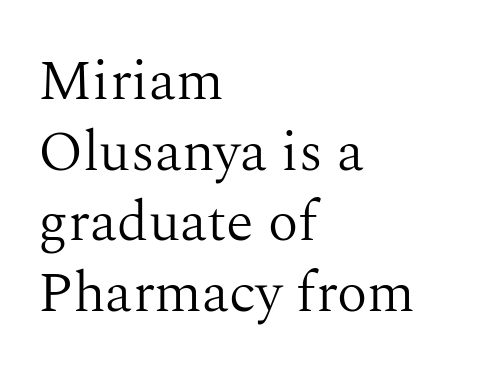
{"serif": "yes", "italic": "no", "bold": "no", "weight": "light", "width": "normal", "stroke_contrast": "medium", "x_height": "medium", "monospaced": "no", "underline": "no", "align": "left", "line_spacing_ratio": 1.24, "letter_spacing": "normal", "letter_spacing_em": 0.0, "glyph_px": 57}
